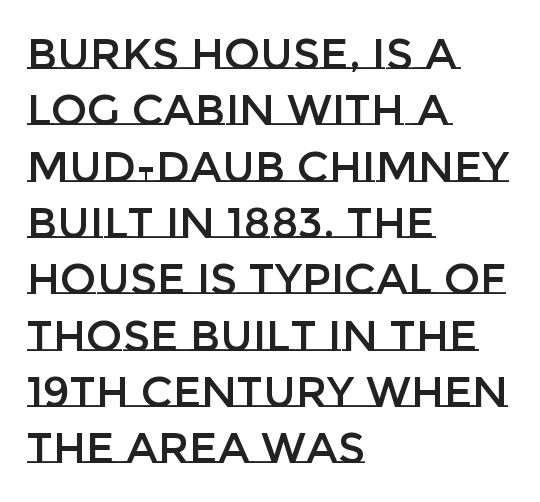
{"italic": "no", "width": "normal", "stroke_contrast": "low", "x_height": "large", "monospaced": "no", "underline": "no", "align": "left", "line_spacing": "normal", "line_spacing_ratio": 1.31, "letter_spacing": "normal", "letter_spacing_em": 0.0, "glyph_px": 43}
